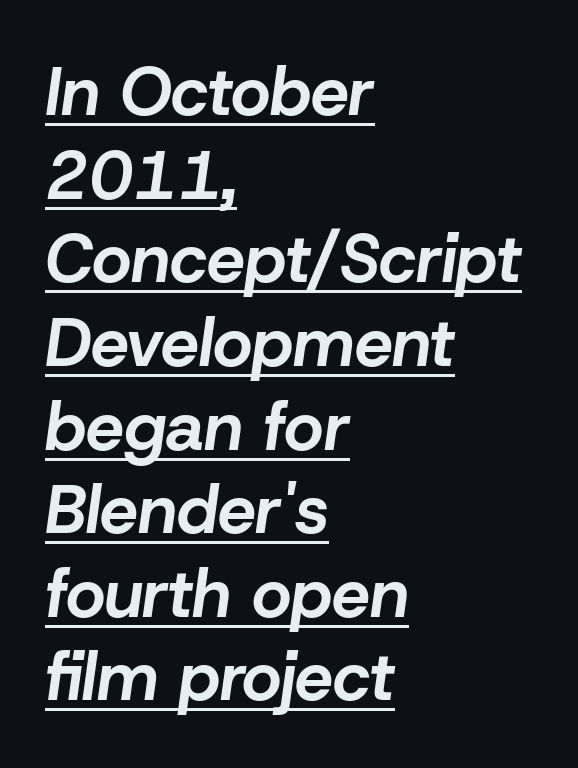
Q: Is the text bold? A: Yes.
Q: Is the text italic (slanted)? A: Yes, it leans right by about 8 degrees.
Q: Is the text underlined? A: Yes.
Q: How is the paragraph aligned? A: Left-aligned.
Q: Is the spacing between letters normal or unusually wide? A: Normal.
Q: Width (condensed, normal, or wide)? A: Normal.
Q: Stroke contrast? A: Low.
Q: x-height? A: Medium.
Q: Monospaced? A: No.
